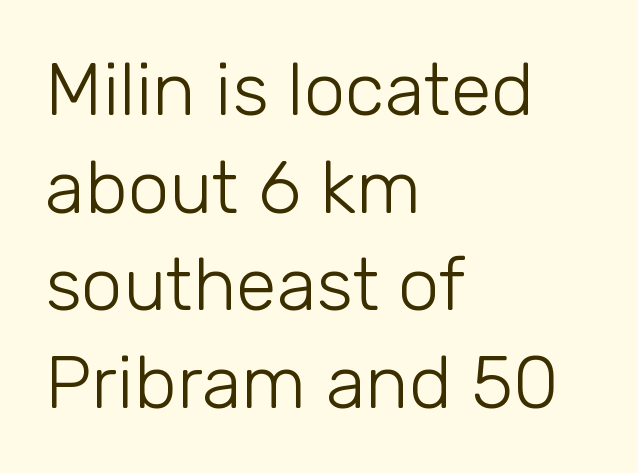
The letters stand upright; this is a roman face. The font sits on the lighter half of the weight spectrum, regular included. Evenly set lines give the paragraph a standard silhouette. Casual observation: everything's shoved over to the left.
